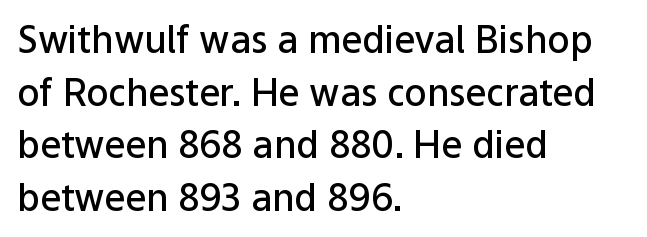
Q: Is the text bold? A: Semi-bold.
Q: Is the text italic (slanted)? A: No, it is upright.
Q: Is the typeface a serif or a sans-serif typeface? A: Sans-serif.
Q: Is the text underlined? A: No.
Q: How is the paragraph aligned? A: Left-aligned.
Q: Is the spacing between letters normal or unusually wide? A: Normal.
Q: Is the spacing between lines tight, normal or loose? A: Normal.
Q: Width (condensed, normal, or wide)? A: Normal.
Q: Stroke contrast? A: Low.
Q: x-height? A: Medium.
Q: Monospaced? A: No.
